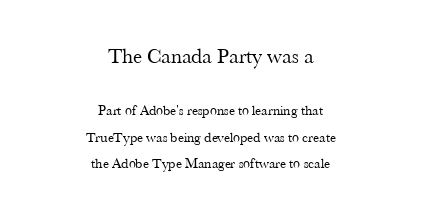
{"italic": "no", "bold": "no", "underline": "no", "align": "center", "line_spacing": "loose", "line_spacing_ratio": 1.91, "letter_spacing": "normal", "letter_spacing_em": 0.0, "larger_block": "first", "size_ratio": 1.5, "glyph_px": 21}
